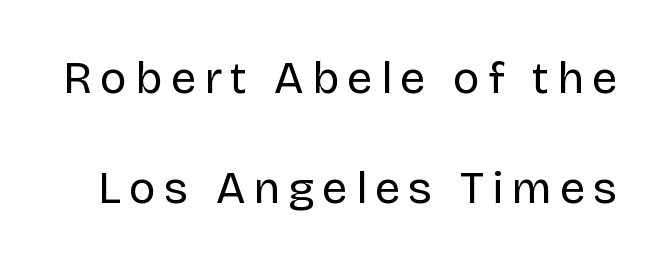
{"serif": "no", "italic": "no", "bold": "no", "weight": "regular", "width": "normal", "stroke_contrast": "low", "x_height": "large", "monospaced": "no", "underline": "no", "line_spacing": "loose", "line_spacing_ratio": 2.44, "glyph_px": 45}
